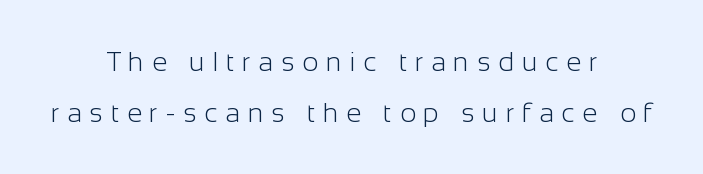
Q: Is the text bold? A: No.
Q: Is the text italic (slanted)? A: No, it is upright.
Q: Is the text underlined? A: No.
Q: How is the paragraph aligned? A: Centered.
Q: Is the spacing between letters normal or unusually wide? A: Unusually wide.
